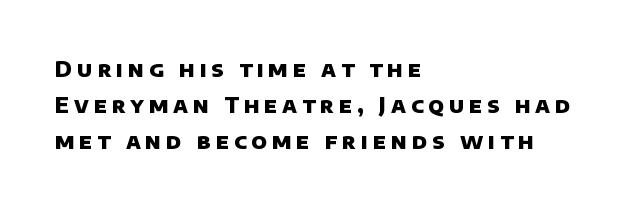
The lines are quadded left. Honestly, there is no underline to notice here at all. Students, this is bold: see how much ink each stroke carries. Words appear elongated and porous because spacing is wide.
